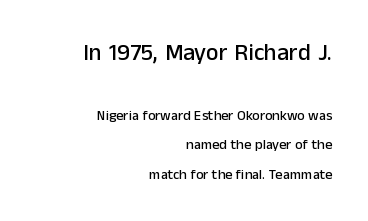
Q: Is the text italic (slanted)? A: No, it is upright.
Q: Is the text underlined? A: No.
Q: How is the paragraph aligned? A: Right-aligned.
Q: Is the spacing between letters normal or unusually wide? A: Normal.
Q: Is the spacing between lines tight, normal or loose? A: Loose.
Q: Which block of text is set in a larger size, the first (top) or the second (bottom)? A: The first (top) one.
